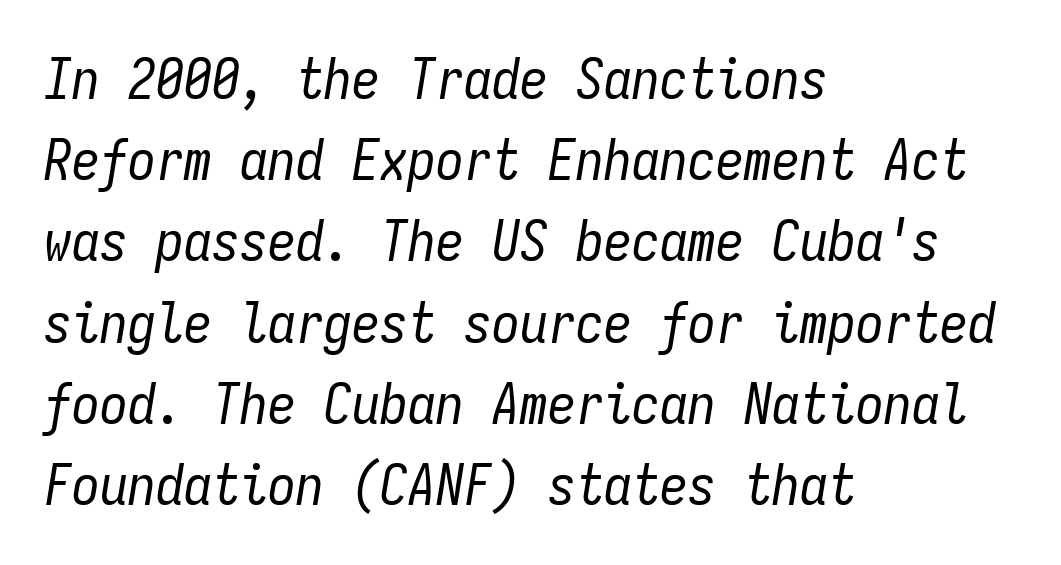
Q: Is the text bold? A: No.
Q: Is the text italic (slanted)? A: Yes, it leans right by about 9 degrees.
Q: Is the text underlined? A: No.
Q: How is the paragraph aligned? A: Left-aligned.
Q: Is the spacing between letters normal or unusually wide? A: Normal.
Q: Is the spacing between lines tight, normal or loose? A: Normal.
Q: Width (condensed, normal, or wide)? A: Condensed.
Q: Stroke contrast? A: Low.
Q: x-height? A: Medium.
Q: Monospaced? A: Yes.
